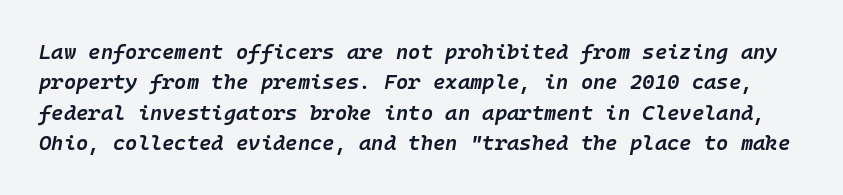
{"italic": "yes", "lean": "right", "slant_degrees": 10, "bold": "semi", "underline": "no", "line_spacing": "normal", "line_spacing_ratio": 1.45, "letter_spacing": "normal", "letter_spacing_em": 0.0, "glyph_px": 21}
